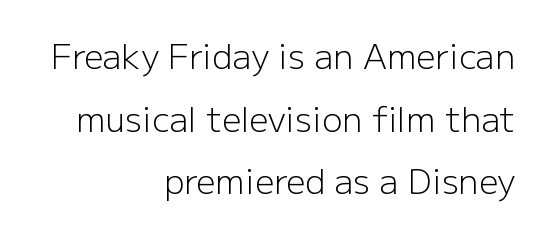
Q: Is the text bold? A: No.
Q: Is the text italic (slanted)? A: No, it is upright.
Q: Is the typeface a serif or a sans-serif typeface? A: Sans-serif.
Q: Is the text underlined? A: No.
Q: How is the paragraph aligned? A: Right-aligned.
Q: Is the spacing between letters normal or unusually wide? A: Normal.
Q: Width (condensed, normal, or wide)? A: Normal.
Q: Stroke contrast? A: Low.
Q: x-height? A: Medium.
Q: Monospaced? A: No.
